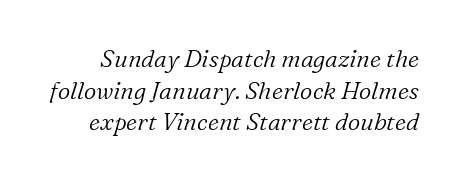
Q: Is the text bold? A: No.
Q: Is the text italic (slanted)? A: Yes, it leans right by about 16 degrees.
Q: Is the text underlined? A: No.
Q: Is the spacing between letters normal or unusually wide? A: Normal.
Q: Is the spacing between lines tight, normal or loose? A: Normal.
